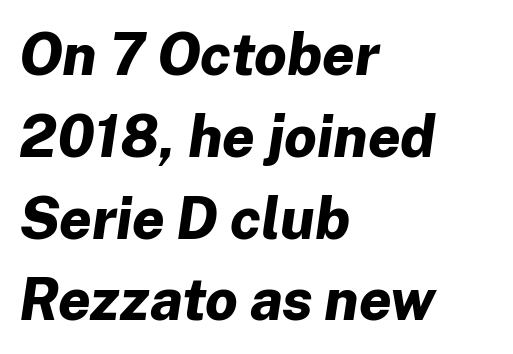
Default kerning and tracking; the words read as compact shapes. Spacing verdict: proportional, widths tailored to each character. Compared with typical paragraphs, the rows here are spaced about the same. This sample is left-justified, so line endings fall wherever the words run out. I'd describe the lettering as bold — thick and assertive.
